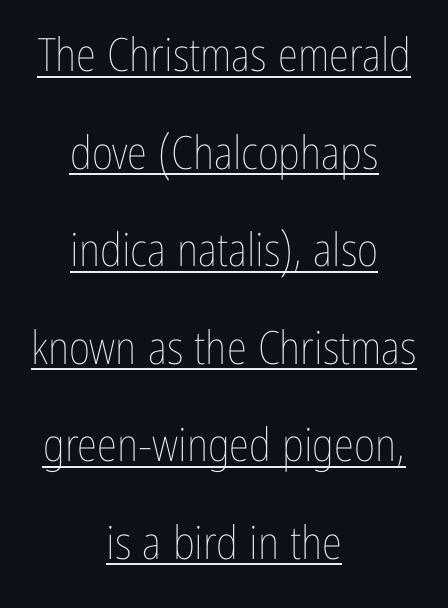
A rule runs beneath these lines of type. This sample uses plain, unmodified letter spacing. The text block is weighted toward neither margin, spreading evenly from the middle. This sample has the flowing, uneven cadence of proportional lettering. Think standard paragraph weight, or any step lighter than that.
